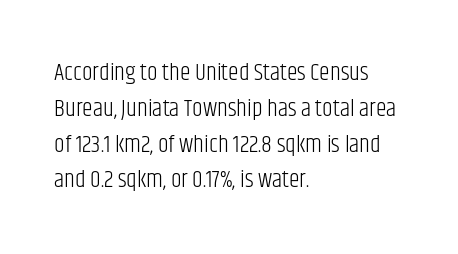
Q: Is the text bold? A: No.
Q: Is the text italic (slanted)? A: No, it is upright.
Q: Is the text underlined? A: No.
Q: How is the paragraph aligned? A: Left-aligned.
Q: Is the spacing between letters normal or unusually wide? A: Normal.
Q: Is the spacing between lines tight, normal or loose? A: Normal.
